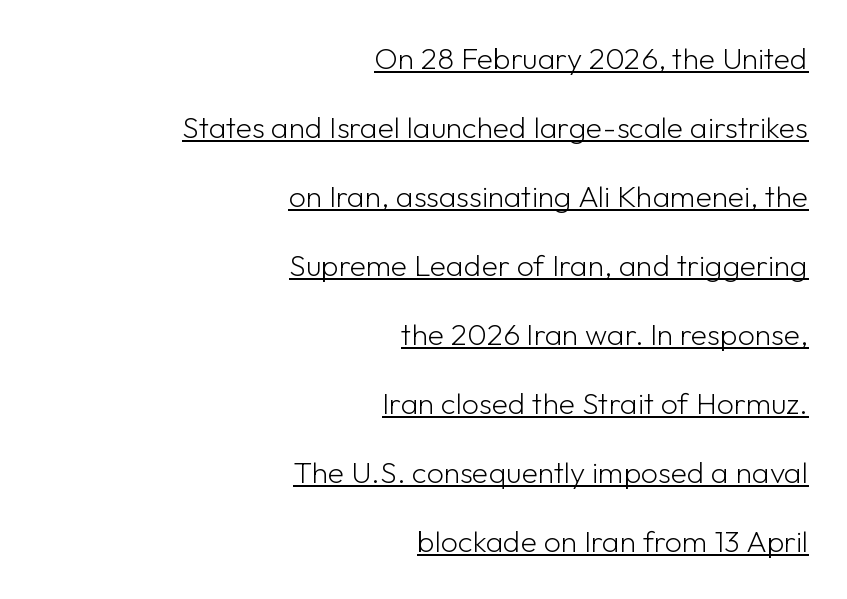
This sample carries an underscore along the baseline area. Serif or sans? Sans — the stroke terminals are bare. Think of a printed novel: that variable character pitch is what you see here. Unlike italic type, these characters show no tilt at all.
